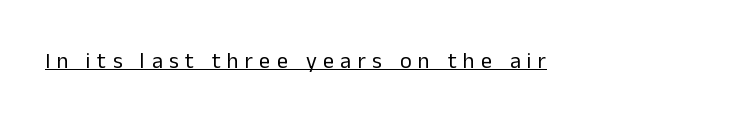
Vertical strokes here are truly vertical. This rendering widens character spacing well past its baseline value. A baseline rule has been typeset under these characters. These glyphs show unthickened strokes, regular width or finer.
